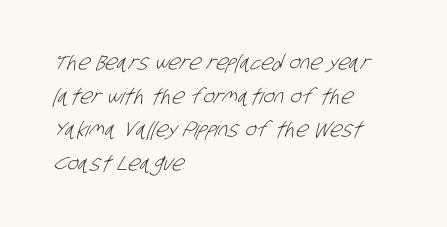
This block has exactly the height ordinary leading produces. Horizontally, the lines are justified to the leading edge only. Any mark beneath the type? The region is blank. This rendering leaves character spacing at its baseline value.
